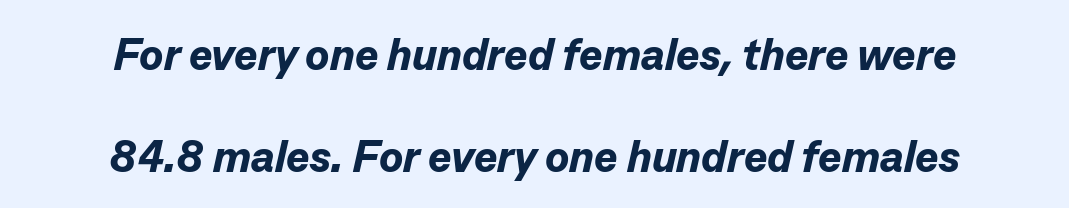
{"italic": "yes", "lean": "right", "slant_degrees": 13, "bold": "yes", "weight": "bold", "width": "normal", "stroke_contrast": "low", "x_height": "medium", "monospaced": "no", "underline": "no", "align": "center", "line_spacing": "loose", "line_spacing_ratio": 2.32, "letter_spacing": "normal", "letter_spacing_em": 0.0, "glyph_px": 44}
